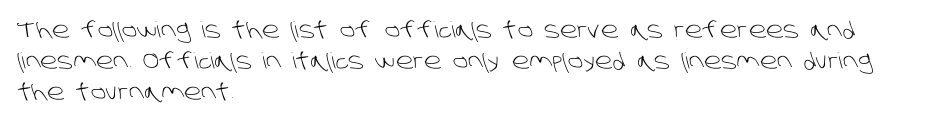
{"bold": "no", "underline": "no", "align": "left", "line_spacing": "normal", "line_spacing_ratio": 1.42, "letter_spacing": "normal", "letter_spacing_em": 0.0, "glyph_px": 22}
